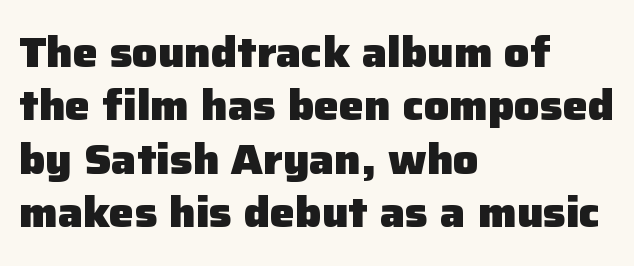
The image shows 42 px heavy sans-serif type, upright; set left-aligned, normal line spacing (1.27x), normal letter spacing, not underlined; low stroke contrast and a medium x-height.
